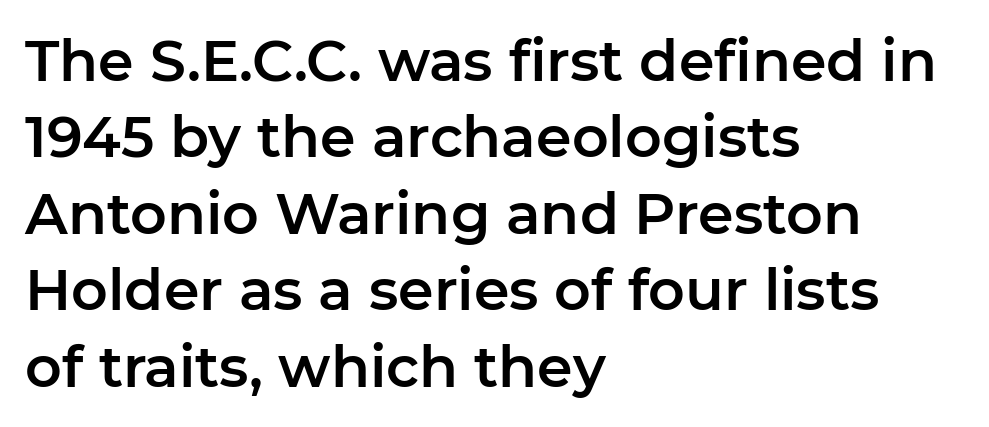
Q: Is the text italic (slanted)? A: No, it is upright.
Q: Is the typeface a serif or a sans-serif typeface? A: Sans-serif.
Q: Is the text underlined? A: No.
Q: How is the paragraph aligned? A: Left-aligned.
Q: Is the spacing between letters normal or unusually wide? A: Normal.
Q: Is the spacing between lines tight, normal or loose? A: Normal.
Q: Width (condensed, normal, or wide)? A: Normal.
Q: Stroke contrast? A: Low.
Q: x-height? A: Medium.
Q: Monospaced? A: No.
